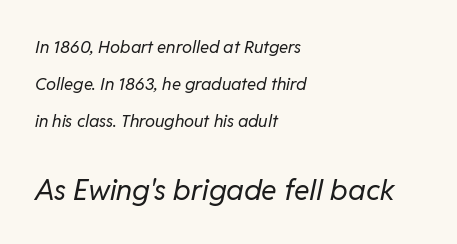
{"italic": "yes", "lean": "right", "slant_degrees": 11, "bold": "no", "weight": "regular", "width": "normal", "stroke_contrast": "low", "x_height": "medium", "monospaced": "no", "underline": "no", "align": "left", "line_spacing": "loose", "line_spacing_ratio": 2.19, "letter_spacing": "normal", "letter_spacing_em": 0.0, "larger_block": "second", "size_ratio": 1.71, "glyph_px": 29}
